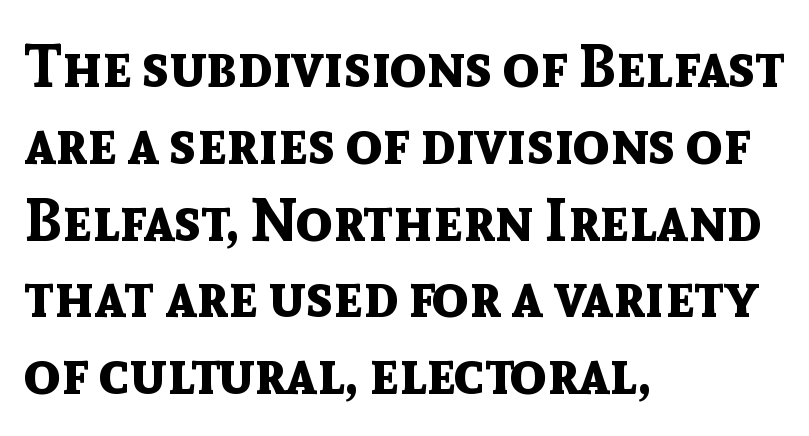
A roman cut, with each character standing at attention. The setting favours the left margin, as ordinary paragraphs usually do. A sans-serif font was chosen for this passage. Notice how descenders clear the ascenders below comfortably — that's standard leading. Lines of text with bare space underneath.
